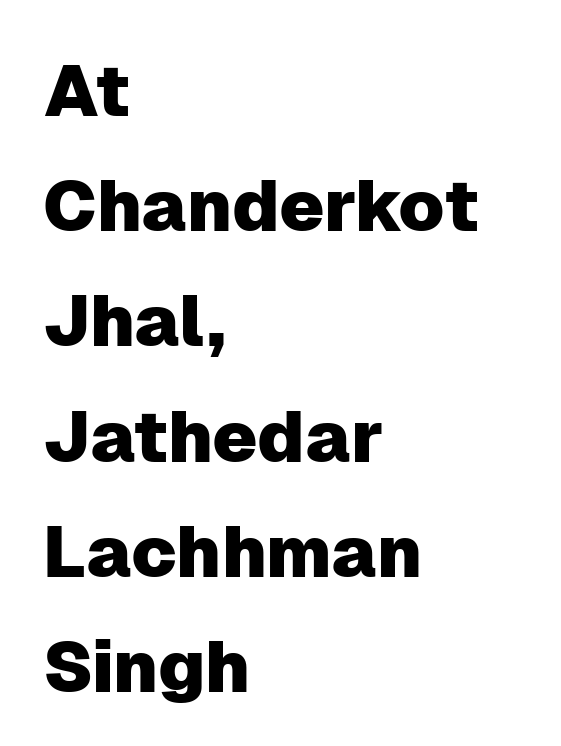
{"serif": "no", "italic": "no", "width": "normal", "stroke_contrast": "low", "x_height": "medium", "monospaced": "no", "underline": "no", "align": "left", "line_spacing": "normal", "line_spacing_ratio": 1.6, "letter_spacing": "normal", "letter_spacing_em": 0.0, "glyph_px": 72}
